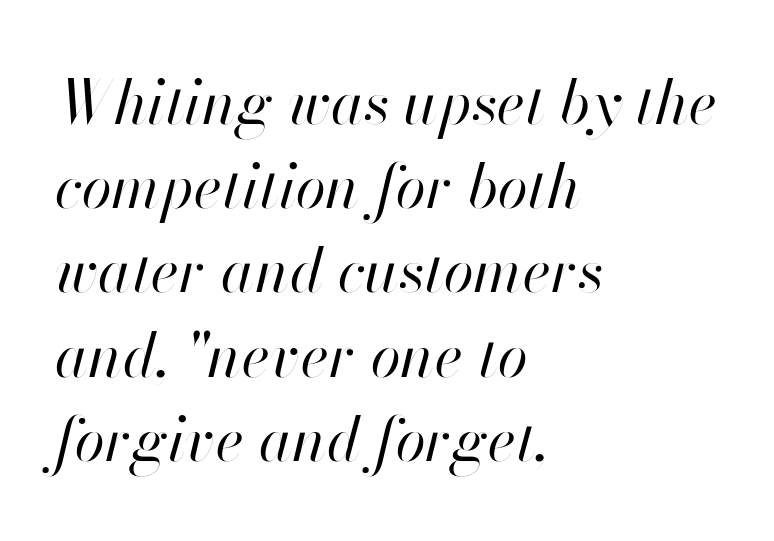
Quick note: interline space is typical. Check the space under the baseline: it is left empty. It's the slanting kind of type. Think standard paragraph weight, or any step lighter than that. This rendering uses left alignment, leaving the right contour irregular.
